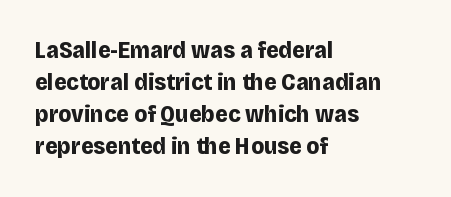
Heavy-handed strokes throughout: this text is bold. Ordinary non-slanted type is in use. The text block is weighted toward the left margin, trailing off unevenly rightward. Students, observe: this is what conventionally led text looks like. Students, note that the glyphs here touch the page at normal intervals. The words here are not underlined.
